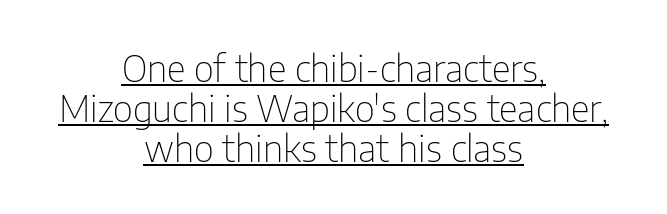
Q: Is the text bold? A: No.
Q: Is the text italic (slanted)? A: No, it is upright.
Q: Is the typeface a serif or a sans-serif typeface? A: Sans-serif.
Q: Is the text underlined? A: Yes.
Q: How is the paragraph aligned? A: Centered.
Q: Is the spacing between letters normal or unusually wide? A: Normal.
Q: Is the spacing between lines tight, normal or loose? A: Tight.
Q: Width (condensed, normal, or wide)? A: Condensed.
Q: Stroke contrast? A: Low.
Q: x-height? A: Medium.
Q: Monospaced? A: No.
